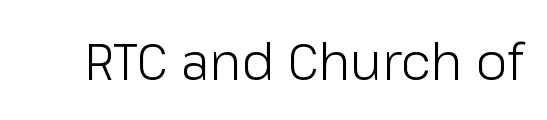
The image shows 51 px light sans-serif type, upright; set normal letter spacing, not underlined; low stroke contrast and a medium x-height.
